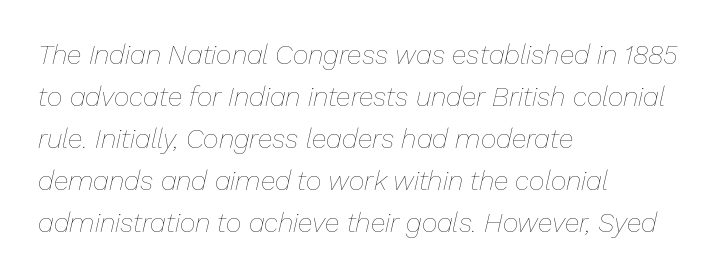
Q: Is the text bold? A: No.
Q: Is the text italic (slanted)? A: Yes, it leans right by about 13 degrees.
Q: Is the text underlined? A: No.
Q: How is the paragraph aligned? A: Left-aligned.
Q: Is the spacing between letters normal or unusually wide? A: Normal.
Q: Is the spacing between lines tight, normal or loose? A: Normal.
